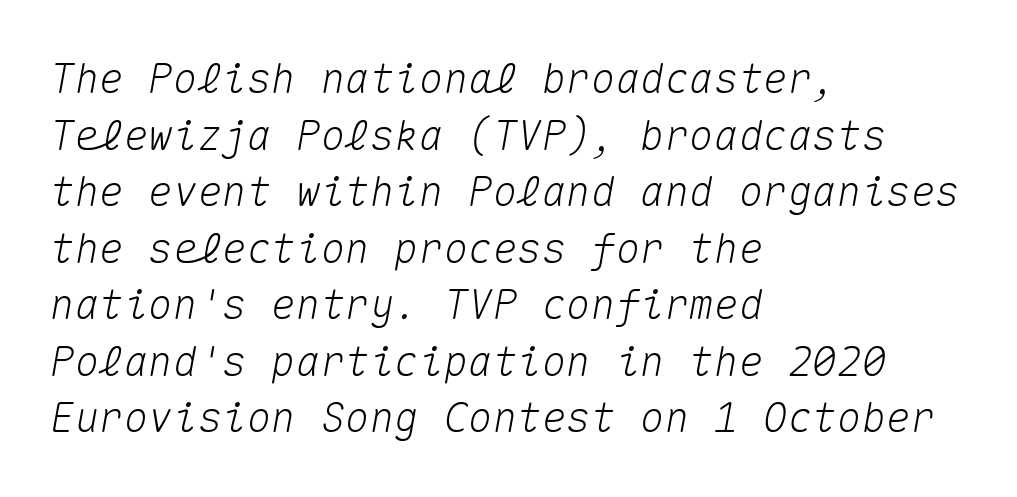
The image shows 41 px text type, italic (leaning right), monospaced; set left-aligned, normal line spacing (1.38x), normal letter spacing, not underlined; medium stroke contrast and a medium x-height.
